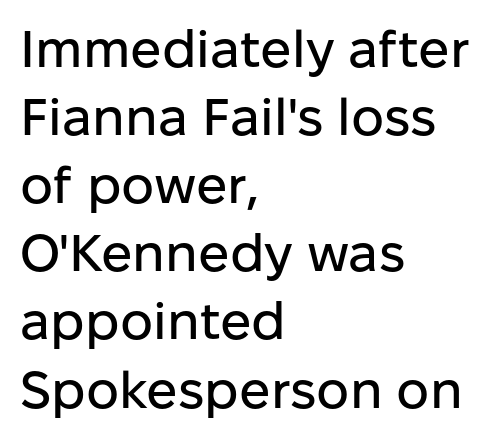
Q: Is the text italic (slanted)? A: No, it is upright.
Q: Is the typeface a serif or a sans-serif typeface? A: Sans-serif.
Q: Is the text underlined? A: No.
Q: How is the paragraph aligned? A: Left-aligned.
Q: Is the spacing between letters normal or unusually wide? A: Normal.
Q: Is the spacing between lines tight, normal or loose? A: Normal.
Q: Width (condensed, normal, or wide)? A: Normal.
Q: Stroke contrast? A: Low.
Q: x-height? A: Medium.
Q: Monospaced? A: No.
